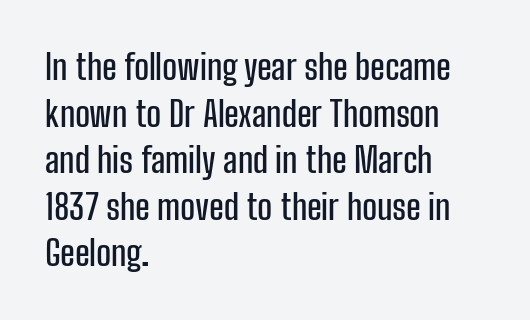
The image shows 35 px condensed sans-serif type, upright; set left-aligned, normal line spacing (1.33x), normal letter spacing, not underlined; low stroke contrast and a medium x-height.
